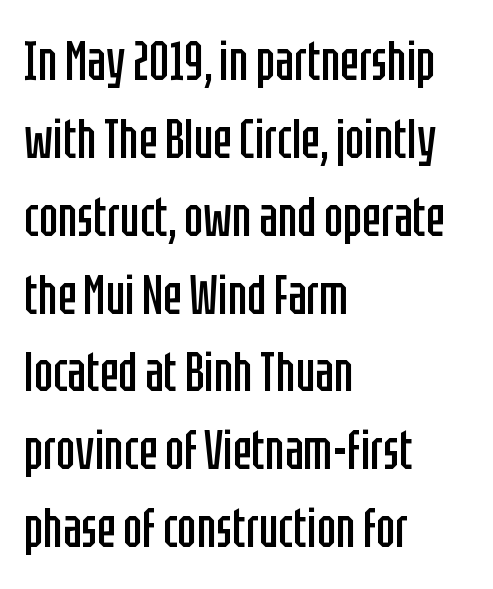
Q: Is the text bold? A: No.
Q: Is the text italic (slanted)? A: No, it is upright.
Q: Is the typeface a serif or a sans-serif typeface? A: Sans-serif.
Q: Is the text underlined? A: No.
Q: How is the paragraph aligned? A: Left-aligned.
Q: Is the spacing between letters normal or unusually wide? A: Normal.
Q: Is the spacing between lines tight, normal or loose? A: Normal.
Q: Width (condensed, normal, or wide)? A: Condensed.
Q: Stroke contrast? A: Low.
Q: x-height? A: Large.
Q: Monospaced? A: No.
